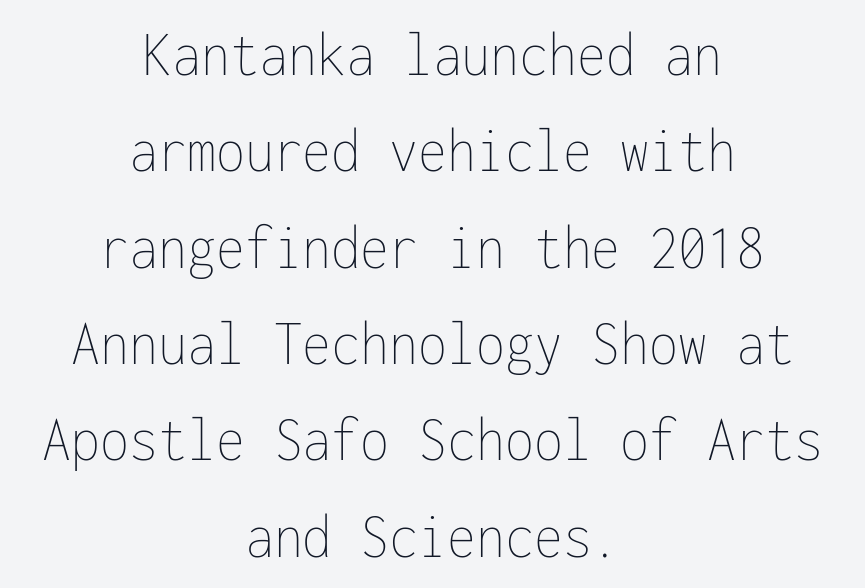
The image shows 66 px thin, condensed type, upright, monospaced; set centered, normal line spacing (1.46x), normal letter spacing, not underlined; low stroke contrast and a medium x-height.
